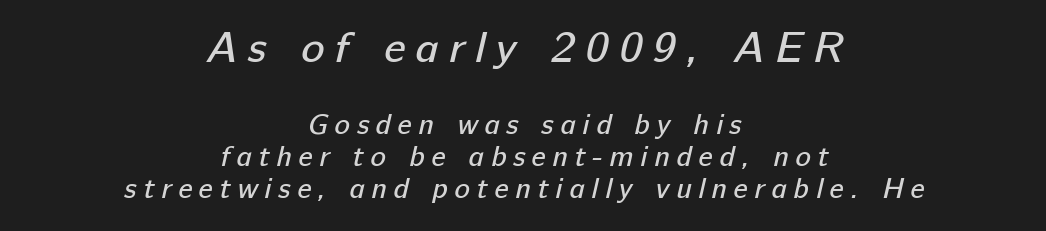
Check where the strokes stop: nothing finishes them off — pure sans. Horizontal alignment here is central, giving a formal, balanced look. The rendering uses natural spacing where letterforms have individual widths. This sample trades vertical openness for compactness between lines. Which of the two is more prominent by size? The first, at the top.
